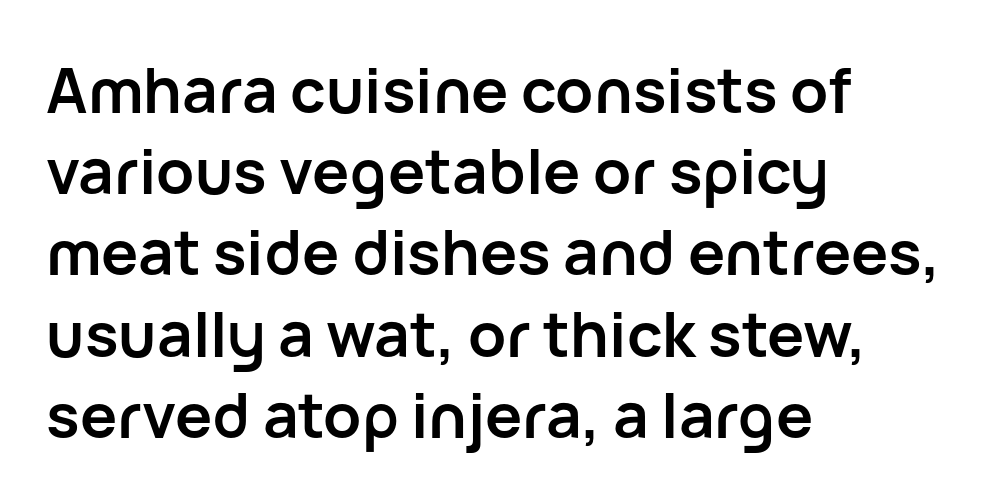
{"serif": "no", "italic": "no", "bold": "yes", "weight": "semibold", "width": "normal", "stroke_contrast": "low", "x_height": "medium", "monospaced": "no", "underline": "no", "align": "left", "line_spacing": "normal", "line_spacing_ratio": 1.31, "letter_spacing": "normal", "letter_spacing_em": 0.0, "glyph_px": 62}
